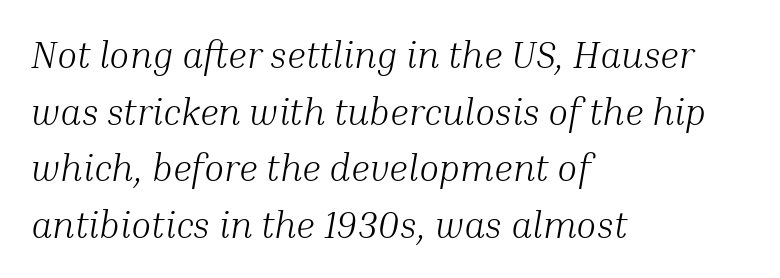
{"serif": "yes", "italic": "yes", "lean": "right", "slant_degrees": 10, "bold": "no", "weight": "light", "width": "normal", "stroke_contrast": "medium", "x_height": "medium", "monospaced": "no", "underline": "no", "align": "left", "line_spacing": "normal", "line_spacing_ratio": 1.53, "letter_spacing": "normal", "letter_spacing_em": 0.0, "glyph_px": 37}
